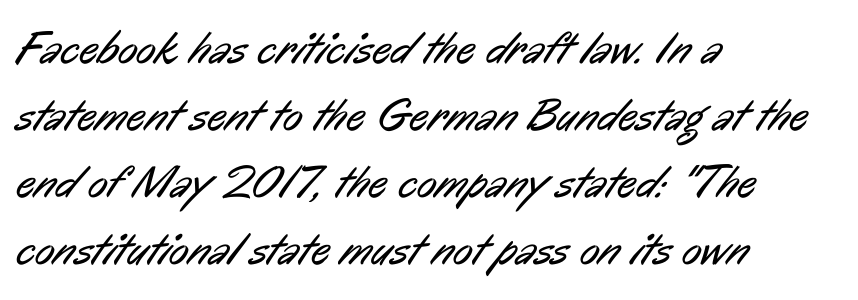
The image shows 46 px regular-weight, condensed sans-serif type; set left-aligned, normal line spacing (1.46x), normal letter spacing, not underlined; low stroke contrast and a medium x-height.
